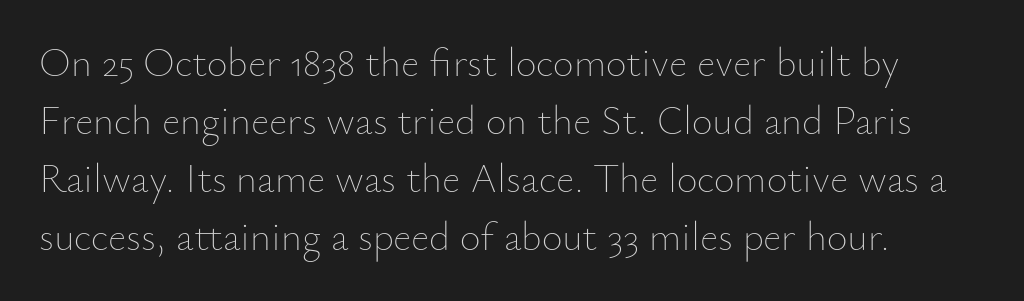
Q: Is the text bold? A: No.
Q: Is the text italic (slanted)? A: No, it is upright.
Q: Is the text underlined? A: No.
Q: How is the paragraph aligned? A: Left-aligned.
Q: Is the spacing between letters normal or unusually wide? A: Normal.
Q: Is the spacing between lines tight, normal or loose? A: Normal.
Q: Width (condensed, normal, or wide)? A: Normal.
Q: Stroke contrast? A: Low.
Q: x-height? A: Small.
Q: Monospaced? A: No.
